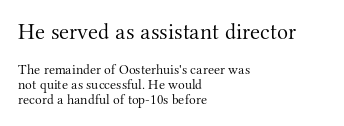
The image shows 23 px text type, upright; set left-aligned, tight line spacing (1.07x), normal letter spacing, not underlined; the first (top) block is 1.64x larger.
